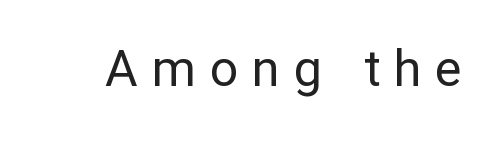
{"serif": "no", "italic": "no", "bold": "no", "weight": "regular", "width": "normal", "stroke_contrast": "low", "x_height": "medium", "monospaced": "no", "underline": "no", "letter_spacing": "wide", "letter_spacing_em": 0.28, "glyph_px": 50}
